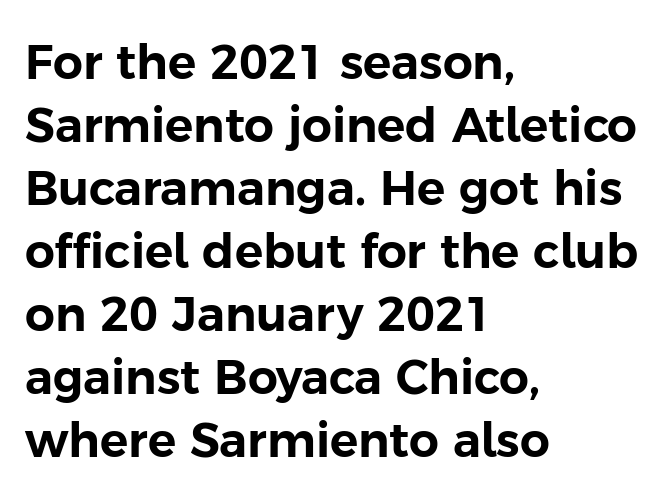
This sample keeps an unexceptional amount of space between lines. Think of a printed novel: that variable character pitch is what you see here. The face used here is rendered with its standard letterfit. Is the block centered? No — it sits flush against the left margin. A bare baseline throughout the passage. Designer's note — italics off, roman on.
